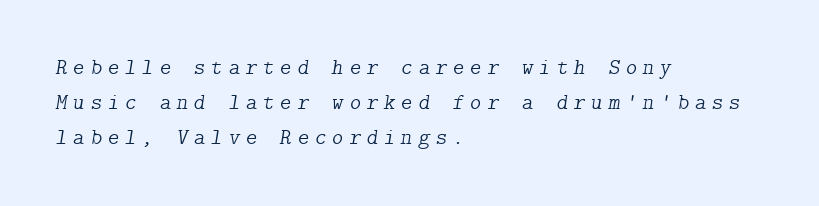
Slant detected: the letters are inclined. Stroke mass is kept to a normal reading level or below. Visually the block forms a straight wall on the left and a jagged coastline on the right. Observe the wide spacing: letters keep a clear distance from each other. Clear beneath every line of the passage.
